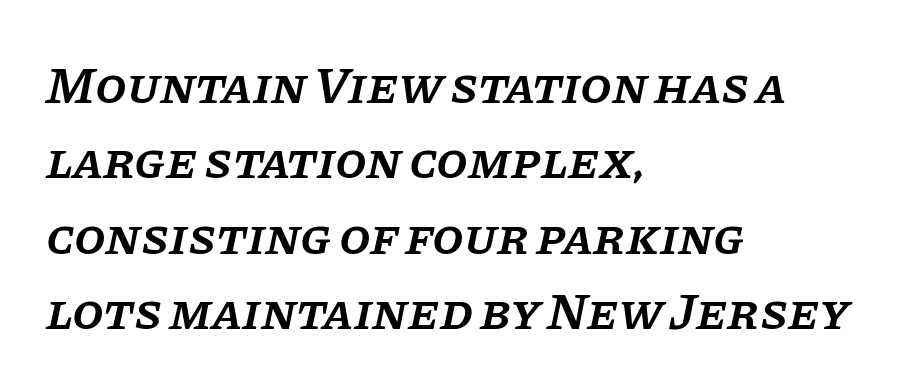
{"serif": "yes", "italic": "yes", "lean": "right", "slant_degrees": 11, "bold": "semi", "weight": "semibold", "width": "normal", "stroke_contrast": "low", "x_height": "large", "monospaced": "no", "underline": "no", "align": "left", "line_spacing": "normal", "line_spacing_ratio": 1.48, "letter_spacing": "normal", "letter_spacing_em": 0.0, "glyph_px": 51}
